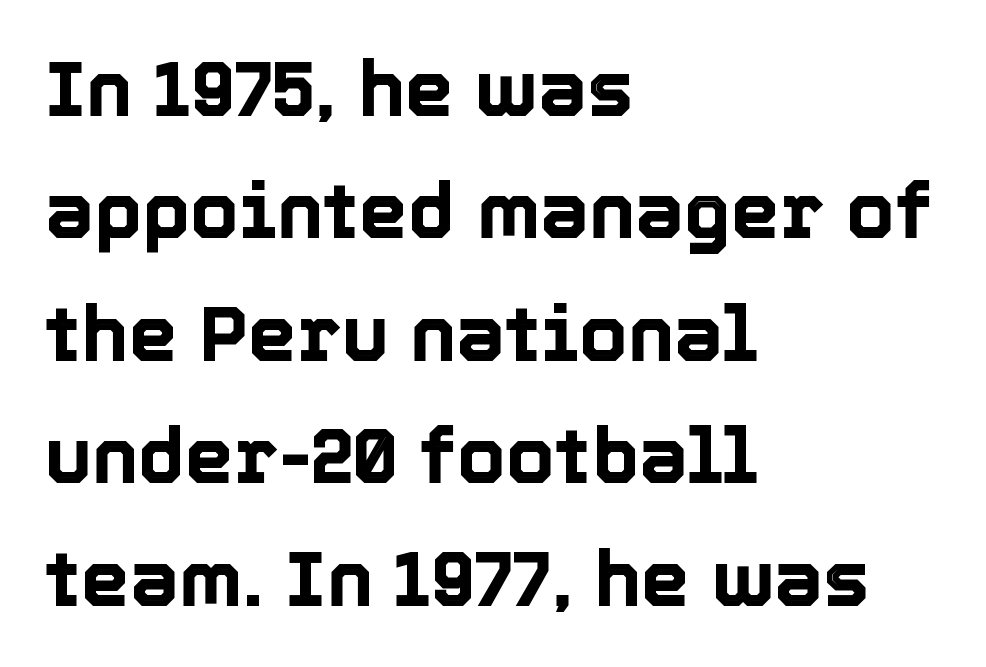
Q: Is the text italic (slanted)? A: No, it is upright.
Q: Is the text underlined? A: No.
Q: How is the paragraph aligned? A: Left-aligned.
Q: Is the spacing between letters normal or unusually wide? A: Normal.
Q: Is the spacing between lines tight, normal or loose? A: Normal.
Q: Width (condensed, normal, or wide)? A: Normal.
Q: x-height? A: Medium.
Q: Monospaced? A: No.
